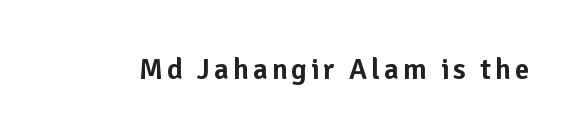
{"serif": "no", "italic": "no", "width": "normal", "stroke_contrast": "low", "x_height": "medium", "monospaced": "no", "underline": "no", "glyph_px": 29}
